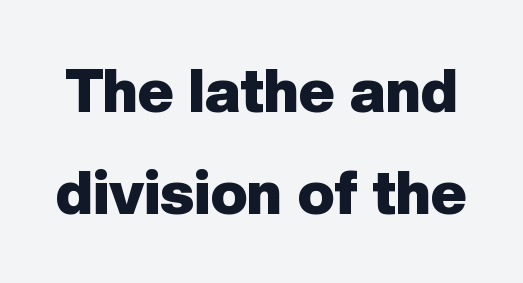
Q: Is the text bold? A: Yes.
Q: Is the text italic (slanted)? A: No, it is upright.
Q: Is the typeface a serif or a sans-serif typeface? A: Sans-serif.
Q: Is the text underlined? A: No.
Q: Is the spacing between letters normal or unusually wide? A: Normal.
Q: Is the spacing between lines tight, normal or loose? A: Normal.
Q: Width (condensed, normal, or wide)? A: Normal.
Q: Stroke contrast? A: Low.
Q: x-height? A: Medium.
Q: Monospaced? A: No.
